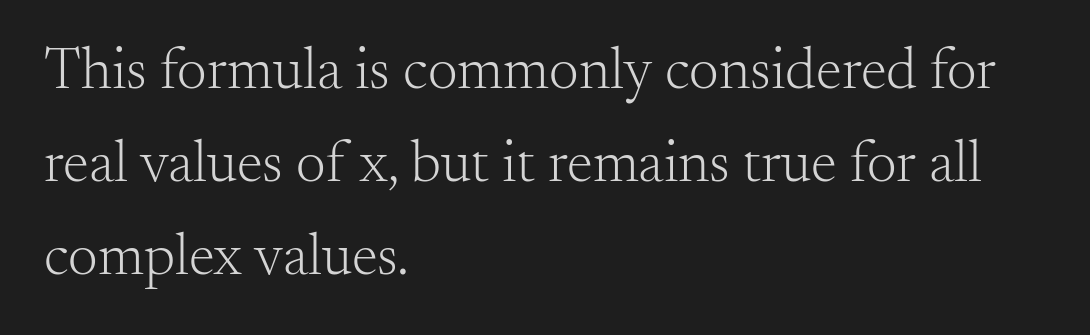
Q: Is the text bold? A: No.
Q: Is the text italic (slanted)? A: No, it is upright.
Q: Is the typeface a serif or a sans-serif typeface? A: Serif.
Q: Is the text underlined? A: No.
Q: How is the paragraph aligned? A: Left-aligned.
Q: Is the spacing between letters normal or unusually wide? A: Normal.
Q: Is the spacing between lines tight, normal or loose? A: Normal.
Q: Width (condensed, normal, or wide)? A: Normal.
Q: Stroke contrast? A: Medium.
Q: x-height? A: Small.
Q: Monospaced? A: No.
